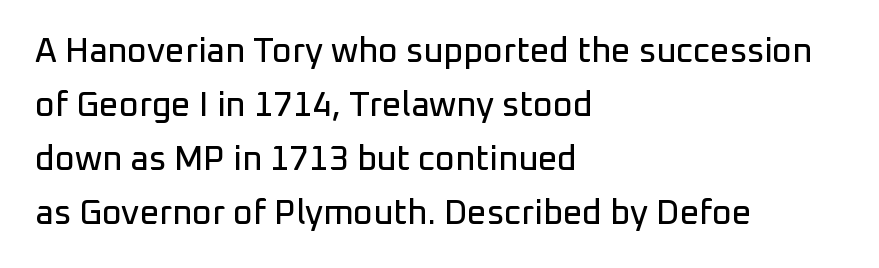
The image shows 34 px sans-serif type, upright; set left-aligned, normal line spacing (1.59x), normal letter spacing, not underlined; low stroke contrast and a medium x-height.
